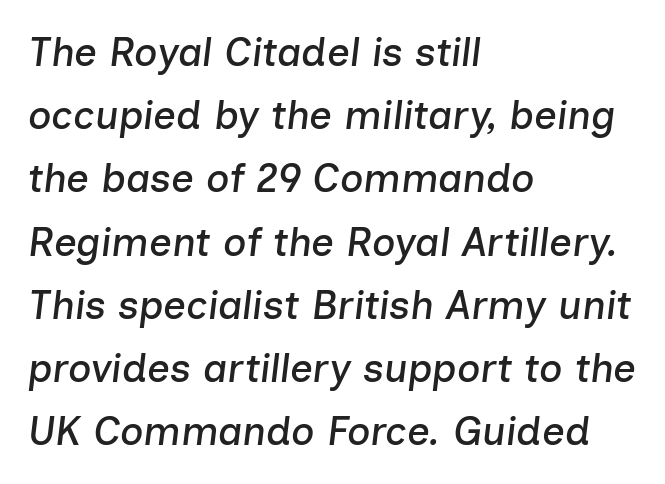
The image shows 40 px text type, italic (leaning right); set left-aligned, normal line spacing (1.58x), normal letter spacing, not underlined; low stroke contrast and a medium x-height.
